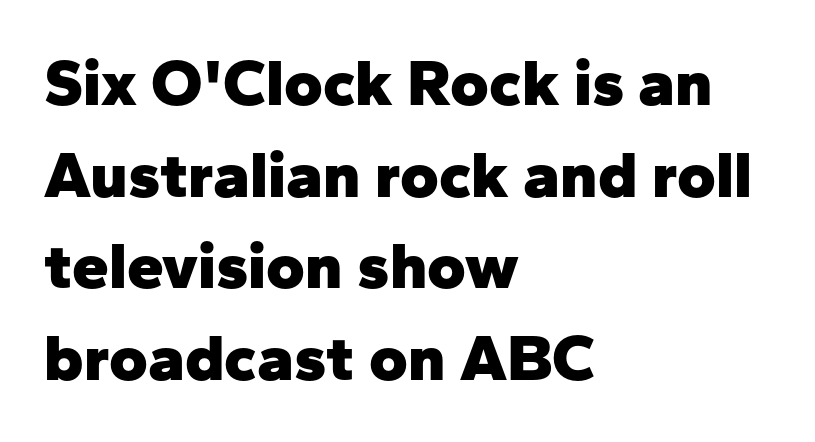
The characters display no serif detailing; their extremities are plain. Do the characters align in a grid? No, the font is proportional. Do the letters lean? They stand straight. The rendering anchors every line to the left-hand side.
